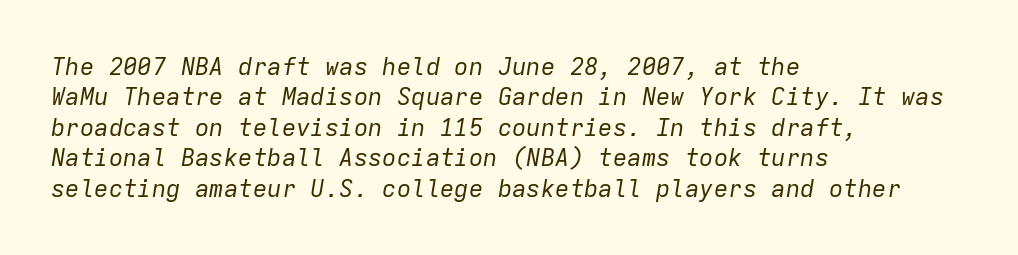
Q: Is the text bold? A: No.
Q: Is the text italic (slanted)? A: Yes, it leans right by about 9 degrees.
Q: Is the text underlined? A: No.
Q: How is the paragraph aligned? A: Left-aligned.
Q: Is the spacing between letters normal or unusually wide? A: Normal.
Q: Is the spacing between lines tight, normal or loose? A: Normal.
